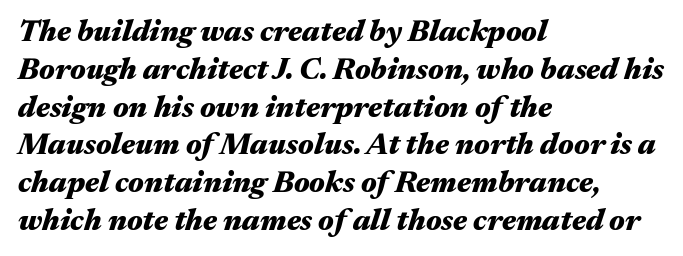
{"italic": "yes", "lean": "right", "slant_degrees": 17, "bold": "yes", "weight": "heavy", "width": "wide", "stroke_contrast": "medium", "x_height": "medium", "monospaced": "no", "underline": "no", "align": "left", "line_spacing": "normal", "line_spacing_ratio": 1.26, "letter_spacing": "normal", "letter_spacing_em": 0.0, "glyph_px": 30}
